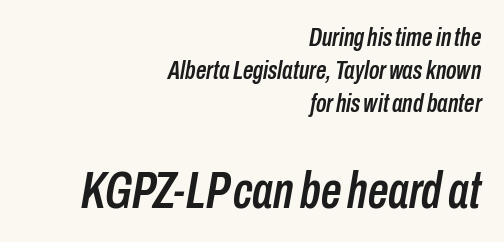
The lines sit at an ordinary, default distance from one another. Glyph-to-glyph distance matches everyday printed text. Notice how the passage keeps a crisp vertical edge on the right only. Typesetter's note — lower block bumped up in size, upper block left smaller. Underlining? Definitely not there.
